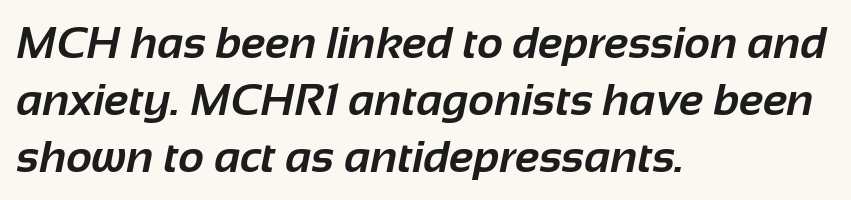
Q: Is the text bold? A: Yes.
Q: Is the typeface a serif or a sans-serif typeface? A: Sans-serif.
Q: Is the text underlined? A: No.
Q: How is the paragraph aligned? A: Left-aligned.
Q: Is the spacing between letters normal or unusually wide? A: Normal.
Q: Is the spacing between lines tight, normal or loose? A: Normal.
Q: Width (condensed, normal, or wide)? A: Normal.
Q: Stroke contrast? A: Low.
Q: x-height? A: Medium.
Q: Monospaced? A: No.
